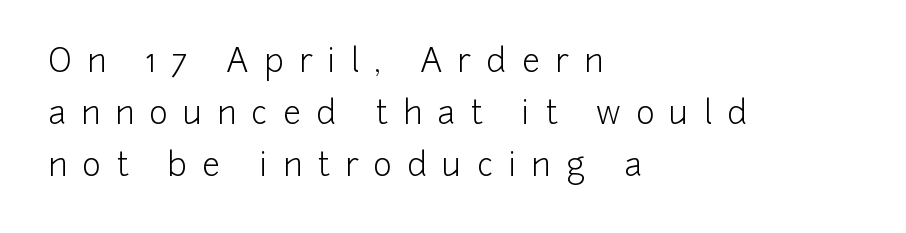
Q: Is the text bold? A: No.
Q: Is the text italic (slanted)? A: No, it is upright.
Q: Is the typeface a serif or a sans-serif typeface? A: Sans-serif.
Q: Is the text underlined? A: No.
Q: How is the paragraph aligned? A: Left-aligned.
Q: Is the spacing between letters normal or unusually wide? A: Unusually wide.
Q: Is the spacing between lines tight, normal or loose? A: Normal.
Q: Width (condensed, normal, or wide)? A: Normal.
Q: Stroke contrast? A: Low.
Q: x-height? A: Medium.
Q: Monospaced? A: No.
